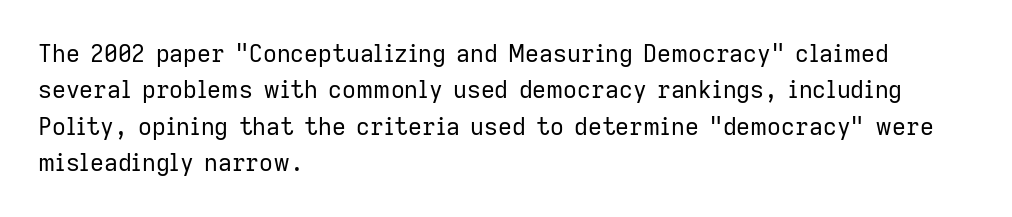
Q: Is the text bold? A: No.
Q: Is the text italic (slanted)? A: No, it is upright.
Q: Is the text underlined? A: No.
Q: How is the paragraph aligned? A: Left-aligned.
Q: Is the spacing between letters normal or unusually wide? A: Normal.
Q: Is the spacing between lines tight, normal or loose? A: Normal.
